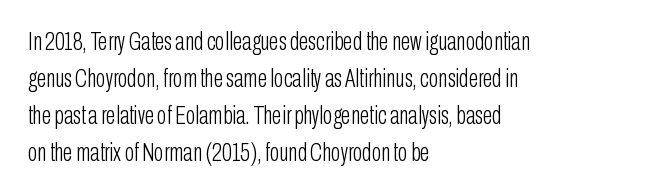
The image shows 25 px text type, upright; set left-aligned, normal line spacing (1.48x), normal letter spacing, not underlined.
